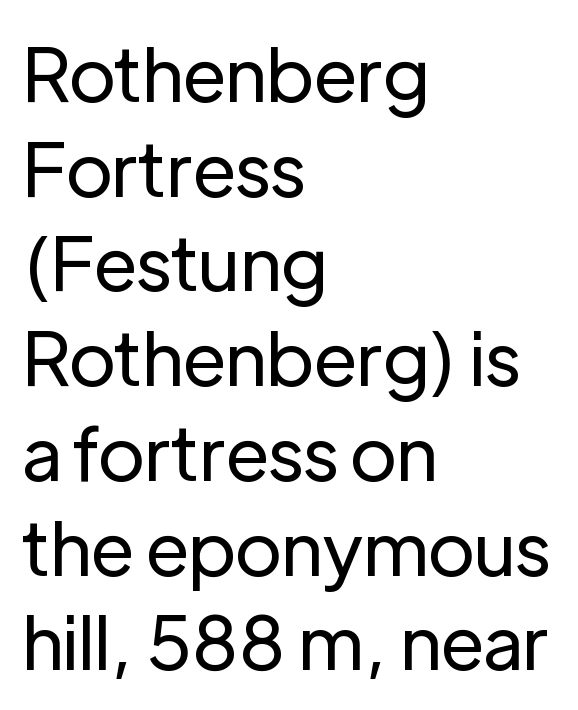
The paragraph shown leans on its left margin. Type style note: lacks serifs. Note the varied advance widths — an 'i' is clearly narrower than an 'm'. Check under the words: just untouched page. When letters stand straight like this, we call the style roman or upright.
